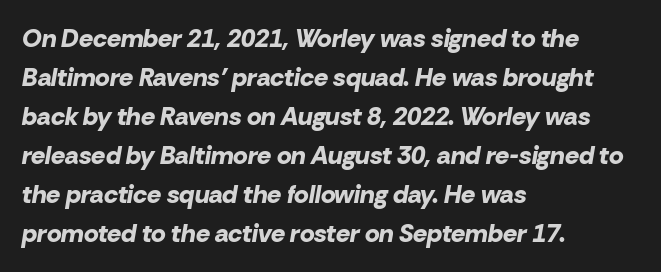
The image shows 25 px bold type, italic (leaning right); set left-aligned, normal line spacing (1.56x), normal letter spacing, not underlined.
